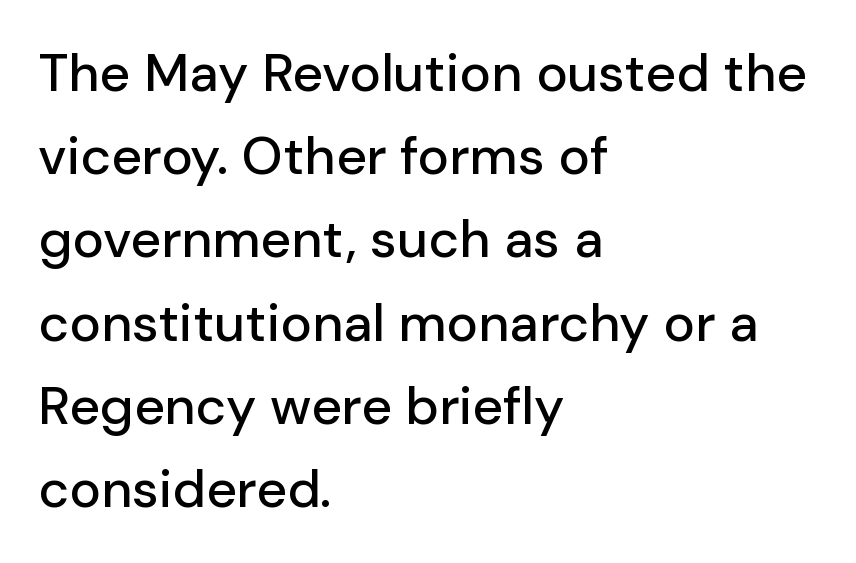
The image shows 53 px sans-serif type, upright; set left-aligned, normal line spacing (1.57x), normal letter spacing, not underlined; low stroke contrast and a medium x-height.
